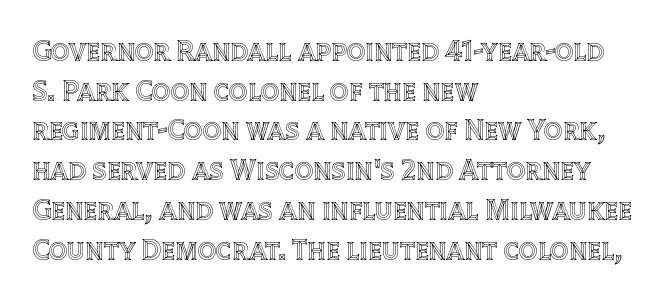
The image shows 29 px text type, upright; set left-aligned, normal line spacing (1.37x), normal letter spacing, not underlined; a large x-height.
